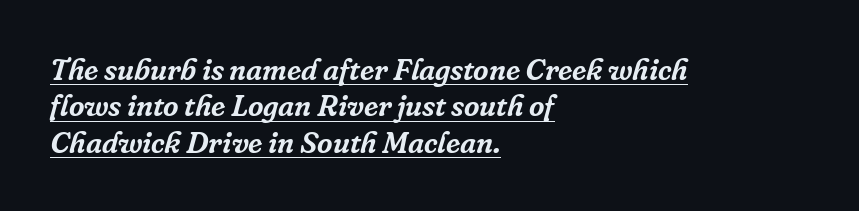
Q: Is the text italic (slanted)? A: Yes, it leans right by about 16 degrees.
Q: Is the typeface a serif or a sans-serif typeface? A: Serif.
Q: Is the text underlined? A: Yes.
Q: How is the paragraph aligned? A: Left-aligned.
Q: Is the spacing between letters normal or unusually wide? A: Normal.
Q: Width (condensed, normal, or wide)? A: Normal.
Q: Stroke contrast? A: Low.
Q: x-height? A: Medium.
Q: Monospaced? A: No.
